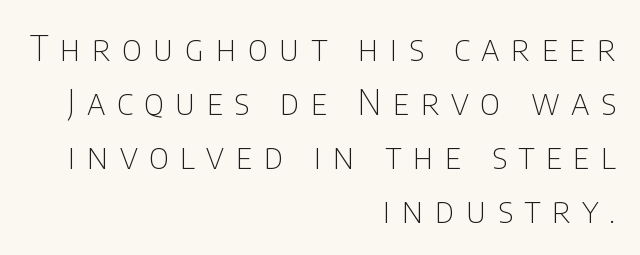
The letterforms sit at book weight or below. Is there any slant? The stems are plumb. The letters advance in unequal steps, a hallmark of proportional type. The space beneath each line is pristine and unruled. Leading matches the norm, producing a regular column. The passage is arranged like a letterhead date or caption credit — flush right.
